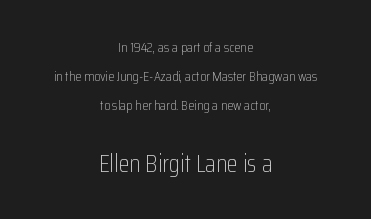
{"italic": "no", "bold": "no", "underline": "no", "align": "center", "line_spacing": "loose", "line_spacing_ratio": 2.06, "letter_spacing": "normal", "letter_spacing_em": 0.0, "larger_block": "second", "size_ratio": 1.79, "glyph_px": 25}
